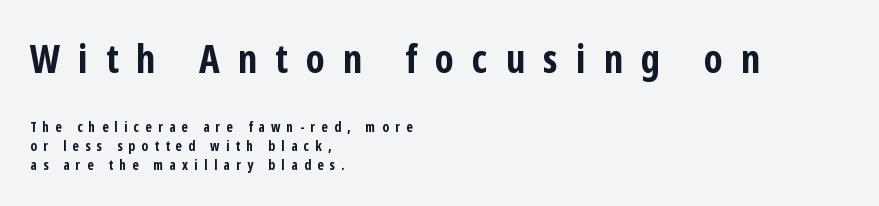
Q: Is the text bold? A: Yes.
Q: Is the text italic (slanted)? A: No, it is upright.
Q: Is the typeface a serif or a sans-serif typeface? A: Sans-serif.
Q: Is the text underlined? A: No.
Q: How is the paragraph aligned? A: Left-aligned.
Q: Is the spacing between letters normal or unusually wide? A: Unusually wide.
Q: Is the spacing between lines tight, normal or loose? A: Normal.
Q: Which block of text is set in a larger size, the first (top) or the second (bottom)? A: The first (top) one.
Q: Width (condensed, normal, or wide)? A: Condensed.
Q: Stroke contrast? A: Low.
Q: x-height? A: Medium.
Q: Monospaced? A: No.
